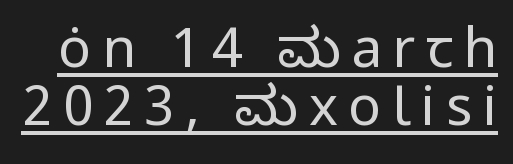
The image shows 55 px regular-weight sans-serif type, upright; set tight line spacing (1.05x), underlined; low stroke contrast and a medium x-height.
